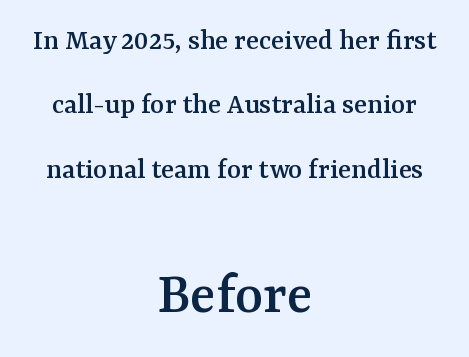
These lines stack symmetrically, like a column narrowing and widening about its center. This is the regular roman posture of the typeface. This block would shrink considerably if given ordinary leading; it's expanded now. What stands out about the letter spacing? Nothing — it is the standard amount.
